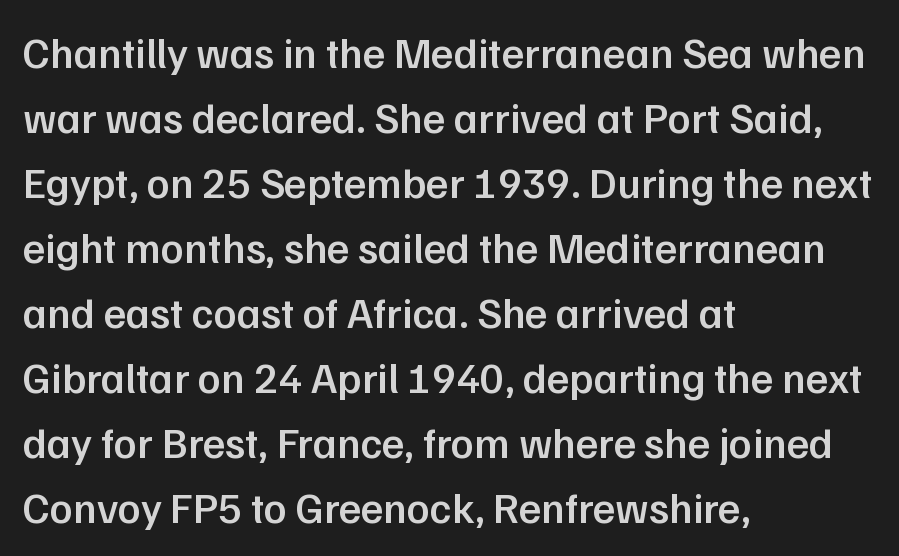
The image shows 43 px semibold sans-serif type, upright; set left-aligned, normal line spacing (1.51x), normal letter spacing, not underlined; low stroke contrast and a medium x-height.
